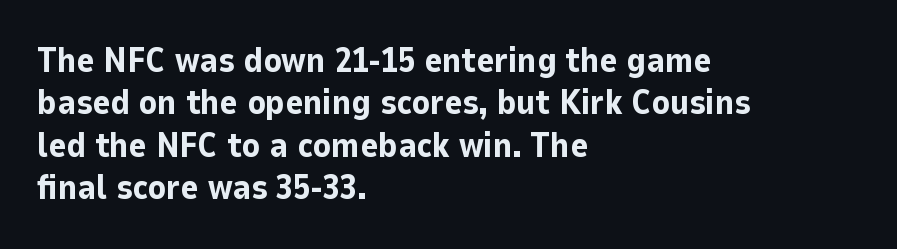
The image shows 34 px bold sans-serif type, upright; set left-aligned, normal line spacing (1.25x), normal letter spacing, not underlined; low stroke contrast and a medium x-height.
